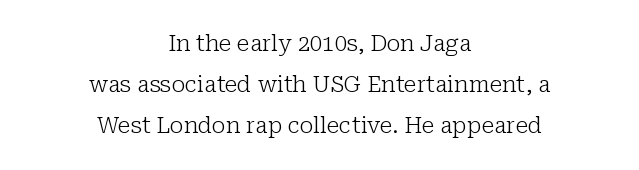
The font sits on the lighter half of the weight spectrum, regular included. Has an underline been added? It has not. Spacing between characters is what you'd get straight out of the box. The passage is arranged like a title page — every line centered. Italic: no, the glyphs are upright roman.
